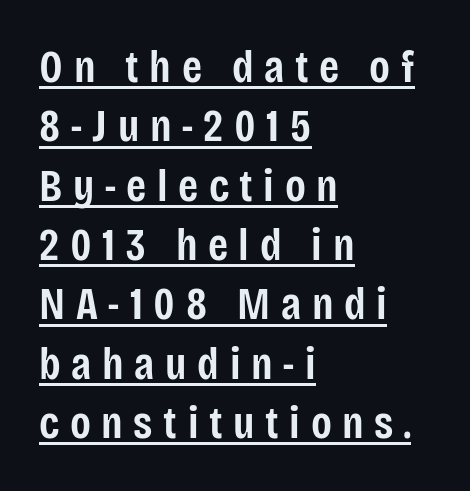
{"serif": "no", "italic": "no", "bold": "semi", "weight": "semibold", "width": "condensed", "stroke_contrast": "low", "x_height": "large", "monospaced": "no", "underline": "yes", "align": "left", "line_spacing": "normal", "line_spacing_ratio": 1.29, "letter_spacing": "wide", "letter_spacing_em": 0.23, "glyph_px": 46}
